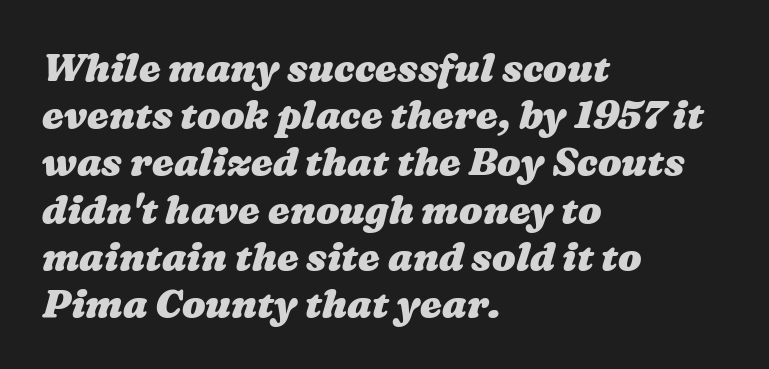
The image shows 39 px heavy, wide type; set left-aligned, line spacing 1.21x, normal letter spacing, not underlined; medium stroke contrast and a medium x-height.
